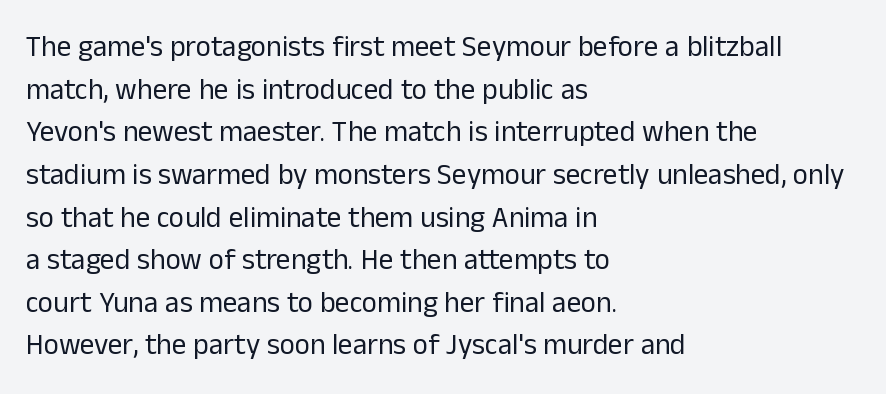
The image shows 29 px regular-weight sans-serif type, upright; set left-aligned, normal line spacing (1.47x), normal letter spacing, not underlined; low stroke contrast and a medium x-height.
